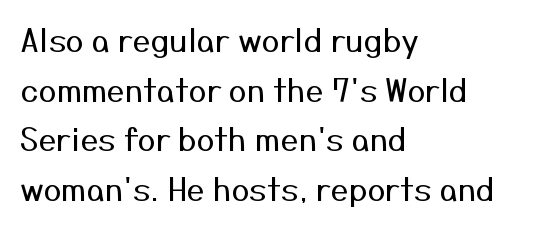
Q: Is the text bold? A: No.
Q: Is the text italic (slanted)? A: No, it is upright.
Q: Is the typeface a serif or a sans-serif typeface? A: Sans-serif.
Q: Is the text underlined? A: No.
Q: How is the paragraph aligned? A: Left-aligned.
Q: Is the spacing between letters normal or unusually wide? A: Normal.
Q: Is the spacing between lines tight, normal or loose? A: Normal.
Q: Width (condensed, normal, or wide)? A: Normal.
Q: Stroke contrast? A: Medium.
Q: x-height? A: Medium.
Q: Monospaced? A: No.
